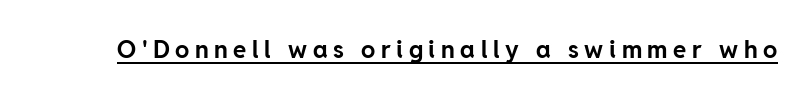
{"italic": "no", "bold": "yes", "underline": "yes", "letter_spacing": "wide", "letter_spacing_em": 0.23, "glyph_px": 24}
